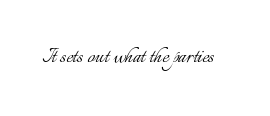
The rendering keeps characters at their native spacing. The font sits on the lighter half of the weight spectrum, regular included. Quick note: underline off.
